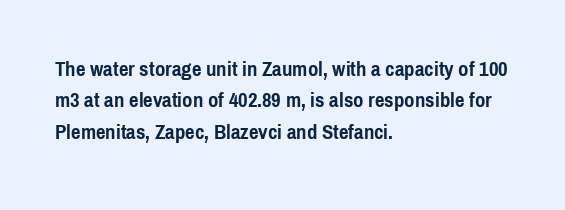
{"italic": "no", "bold": "yes", "underline": "no", "align": "left", "line_spacing": "normal", "line_spacing_ratio": 1.5, "letter_spacing": "normal", "letter_spacing_em": 0.0, "glyph_px": 21}
